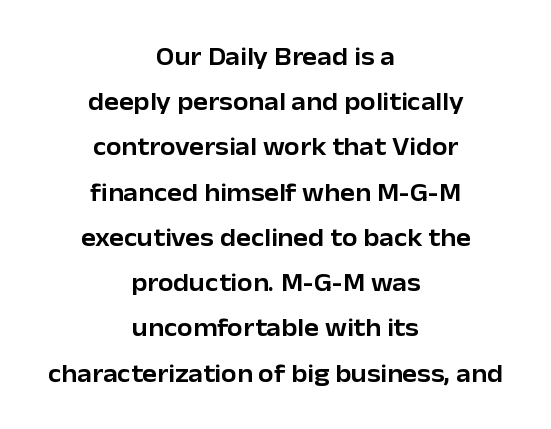
{"italic": "no", "underline": "no", "align": "center", "line_spacing_ratio": 1.81, "letter_spacing": "normal", "letter_spacing_em": 0.0, "glyph_px": 25}
